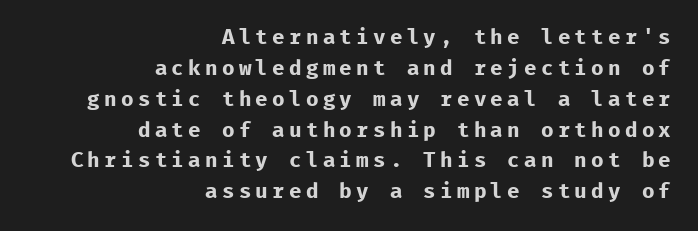
The image shows 21 px bold type, upright; set right-aligned, normal line spacing (1.47x), unusually wide letter spacing (+0.2 em), not underlined.
